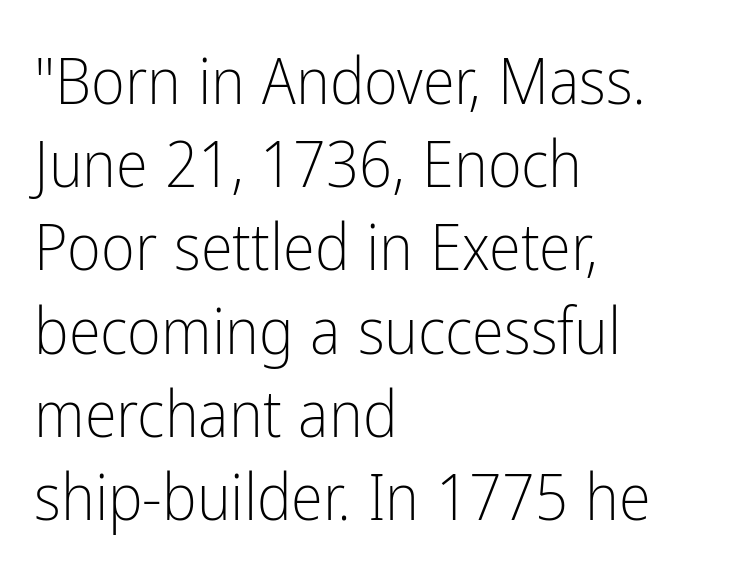
Q: Is the text bold? A: No.
Q: Is the text italic (slanted)? A: No, it is upright.
Q: Is the typeface a serif or a sans-serif typeface? A: Sans-serif.
Q: Is the text underlined? A: No.
Q: How is the paragraph aligned? A: Left-aligned.
Q: Is the spacing between letters normal or unusually wide? A: Normal.
Q: Is the spacing between lines tight, normal or loose? A: Normal.
Q: Width (condensed, normal, or wide)? A: Condensed.
Q: Stroke contrast? A: Low.
Q: x-height? A: Medium.
Q: Monospaced? A: No.
